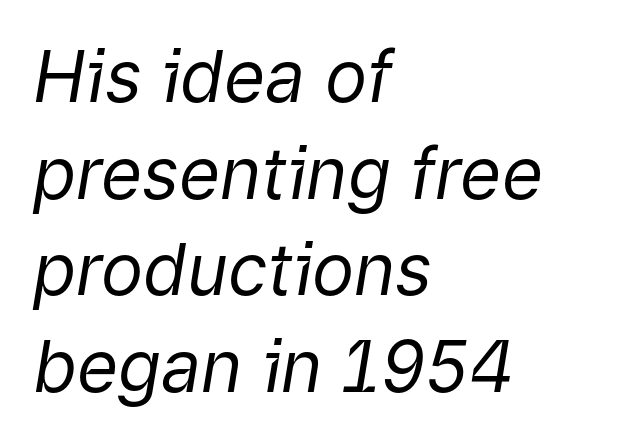
One glance says typical: line gaps are just what's usual. Teacher's note: observe the even left margin — that is flush-left alignment. The passage shown is typed in a proportional face where columns would drift. Stem width sits at or under what a default text font uses. These lines were composed using italics.
